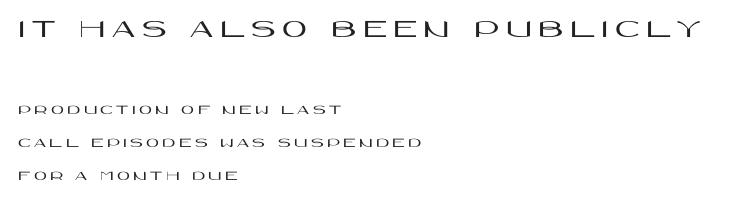
Q: Is the text italic (slanted)? A: No, it is upright.
Q: Is the text underlined? A: No.
Q: How is the paragraph aligned? A: Left-aligned.
Q: Is the spacing between letters normal or unusually wide? A: Unusually wide.
Q: Is the spacing between lines tight, normal or loose? A: Loose.
Q: Which block of text is set in a larger size, the first (top) or the second (bottom)? A: The first (top) one.
